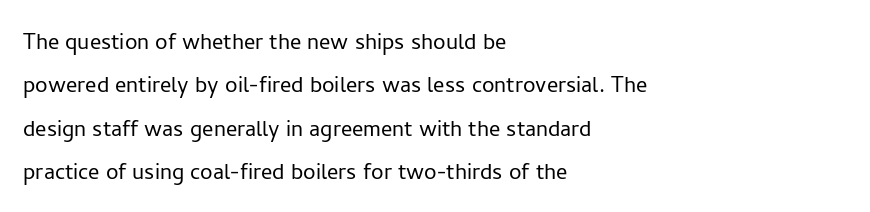
Students, observe: this is what conventionally led text looks like. These lines keep a tight, regular rhythm from letter to letter. The passage shown is typed in a proportional face where columns would drift. A clean baseline with only descenders dipping below it.
